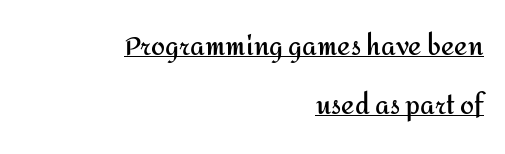
The image shows 25 px bold type, upright; set right-aligned, loose line spacing (2.37x), normal letter spacing, underlined.
